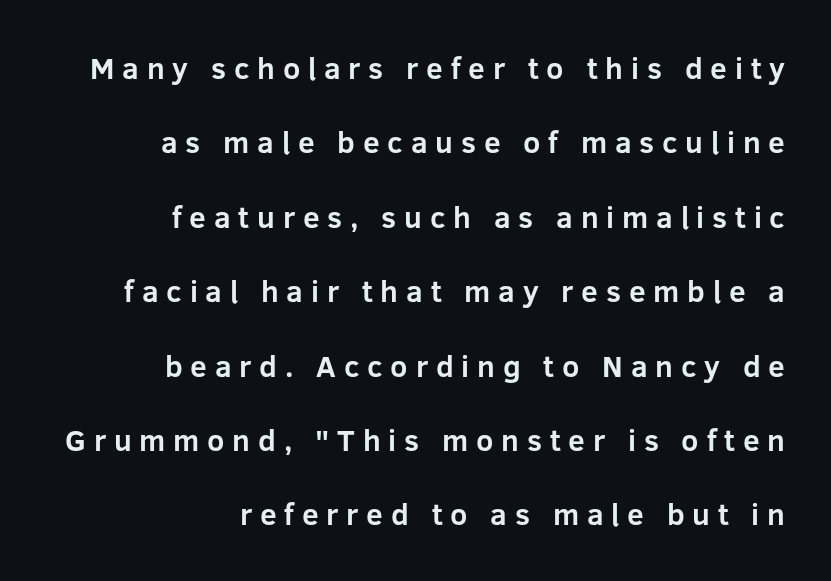
The image shows 30 px bold sans-serif type, upright; set right-aligned, loose line spacing (2.48x), unusually wide letter spacing (+0.26 em), not underlined; low stroke contrast and a medium x-height.
